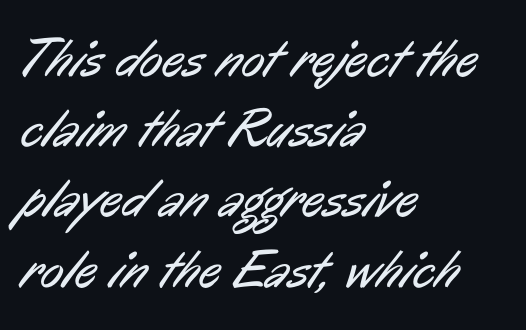
Q: Is the text bold? A: No.
Q: Is the typeface a serif or a sans-serif typeface? A: Sans-serif.
Q: Is the text underlined? A: No.
Q: How is the paragraph aligned? A: Left-aligned.
Q: Is the spacing between letters normal or unusually wide? A: Normal.
Q: Is the spacing between lines tight, normal or loose? A: Normal.
Q: Width (condensed, normal, or wide)? A: Condensed.
Q: Stroke contrast? A: Low.
Q: x-height? A: Medium.
Q: Monospaced? A: No.
